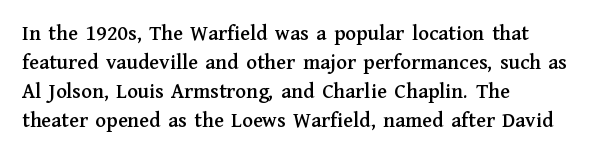
It's the straight-up-and-down kind of type. The horizontal fit of the characters is conventional and even. These lines are set flush left with a ragged right edge. Glance below the letters and you will spot only blank space.
